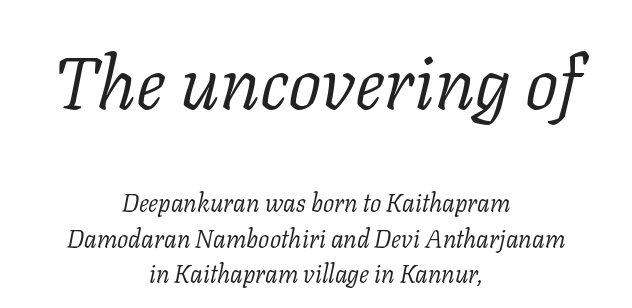
Q: Is the text bold? A: No.
Q: Is the text italic (slanted)? A: Yes, it leans right by about 11 degrees.
Q: Is the typeface a serif or a sans-serif typeface? A: Serif.
Q: Is the text underlined? A: No.
Q: How is the paragraph aligned? A: Centered.
Q: Is the spacing between letters normal or unusually wide? A: Normal.
Q: Is the spacing between lines tight, normal or loose? A: Normal.
Q: Which block of text is set in a larger size, the first (top) or the second (bottom)? A: The first (top) one.
Q: Width (condensed, normal, or wide)? A: Normal.
Q: Stroke contrast? A: Low.
Q: x-height? A: Medium.
Q: Monospaced? A: No.
